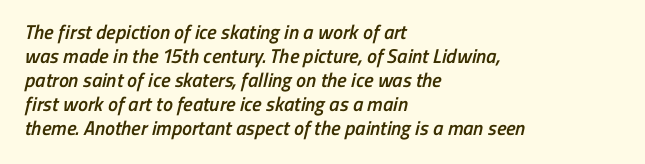
Weight: semibold (demi). If you drew a ruler down the left edge, every line would touch it. Short note: letters normally spaced. The glyphs are unaccompanied by any horizontal stroke below them.
